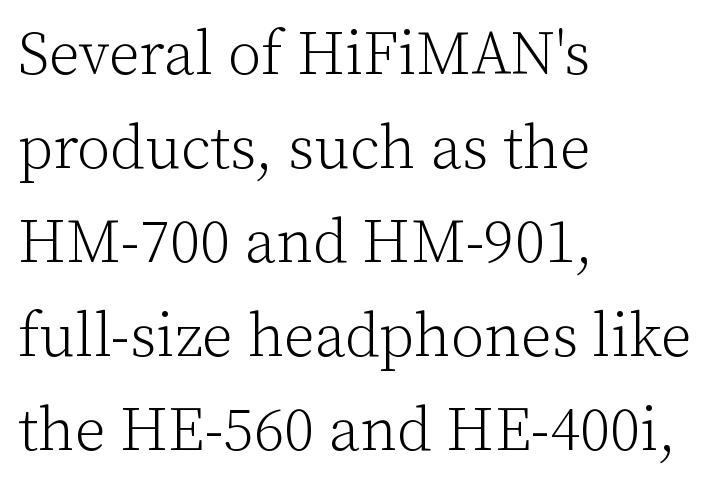
Q: Is the text bold? A: No.
Q: Is the text italic (slanted)? A: No, it is upright.
Q: Is the typeface a serif or a sans-serif typeface? A: Serif.
Q: Is the text underlined? A: No.
Q: How is the paragraph aligned? A: Left-aligned.
Q: Is the spacing between letters normal or unusually wide? A: Normal.
Q: Is the spacing between lines tight, normal or loose? A: Normal.
Q: Width (condensed, normal, or wide)? A: Normal.
Q: Stroke contrast? A: Low.
Q: x-height? A: Medium.
Q: Monospaced? A: No.
